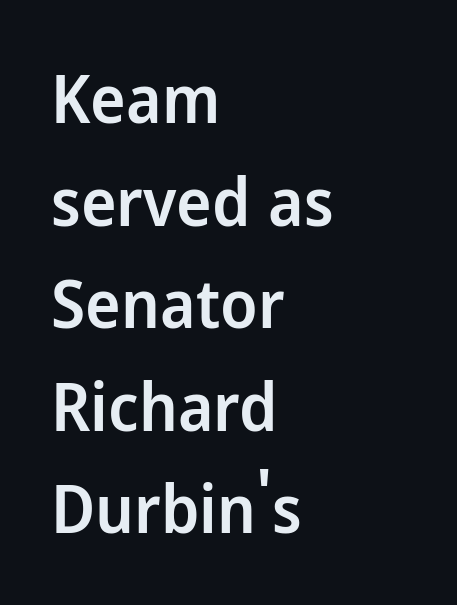
Q: Is the text bold? A: Semi-bold.
Q: Is the text italic (slanted)? A: No, it is upright.
Q: Is the typeface a serif or a sans-serif typeface? A: Sans-serif.
Q: Is the text underlined? A: No.
Q: How is the paragraph aligned? A: Left-aligned.
Q: Is the spacing between letters normal or unusually wide? A: Normal.
Q: Is the spacing between lines tight, normal or loose? A: Normal.
Q: Width (condensed, normal, or wide)? A: Normal.
Q: Stroke contrast? A: Low.
Q: x-height? A: Medium.
Q: Monospaced? A: No.
